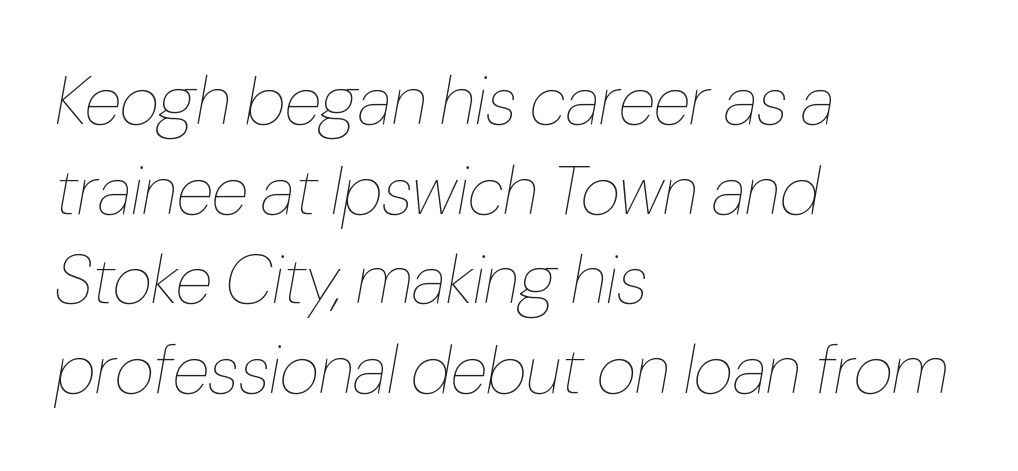
Q: Is the text bold? A: No.
Q: Is the text italic (slanted)? A: Yes, it leans right by about 10 degrees.
Q: Is the text underlined? A: No.
Q: How is the paragraph aligned? A: Left-aligned.
Q: Is the spacing between letters normal or unusually wide? A: Normal.
Q: Is the spacing between lines tight, normal or loose? A: Normal.
Q: Width (condensed, normal, or wide)? A: Condensed.
Q: Stroke contrast? A: Low.
Q: x-height? A: Medium.
Q: Monospaced? A: No.
